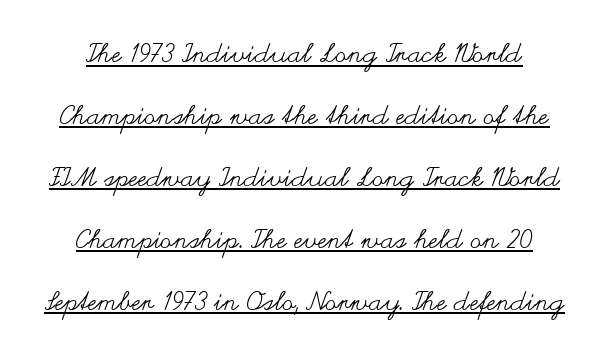
The specimen includes a rule beneath the text block's lines. The letters look calm and open, with moderate or lighter stems. The gaps between neighbouring characters are ordinary and unremarkable. Is there much room between lines? Yes — plenty of vertical air separates them.
